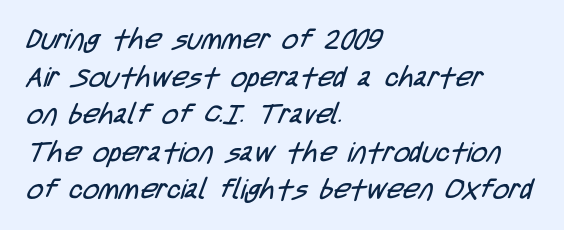
{"serif": "no", "bold": "no", "weight": "regular", "width": "condensed", "stroke_contrast": "low", "x_height": "large", "monospaced": "no", "underline": "no", "align": "left", "line_spacing": "normal", "line_spacing_ratio": 1.34, "letter_spacing": "normal", "letter_spacing_em": 0.0, "glyph_px": 28}
